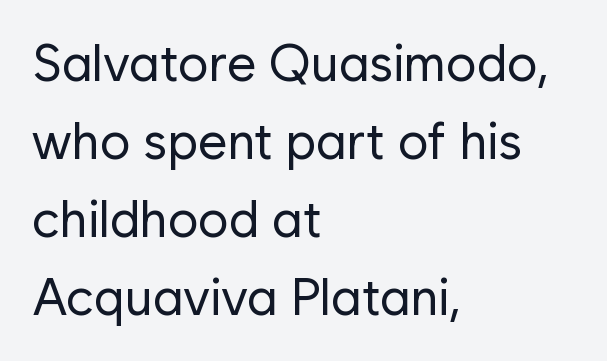
The image shows 51 px regular-weight sans-serif type, upright; set left-aligned, normal line spacing (1.53x), normal letter spacing, not underlined; low stroke contrast and a medium x-height.
